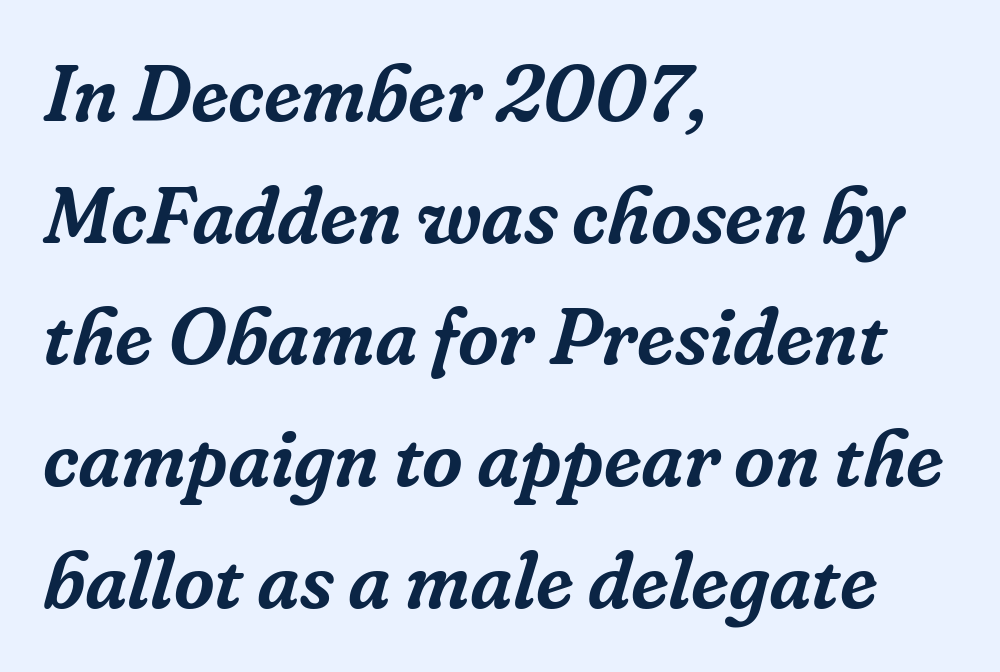
The image shows 79 px serif type, italic (leaning right); set left-aligned, normal line spacing (1.54x), normal letter spacing, not underlined; low stroke contrast and a medium x-height.
